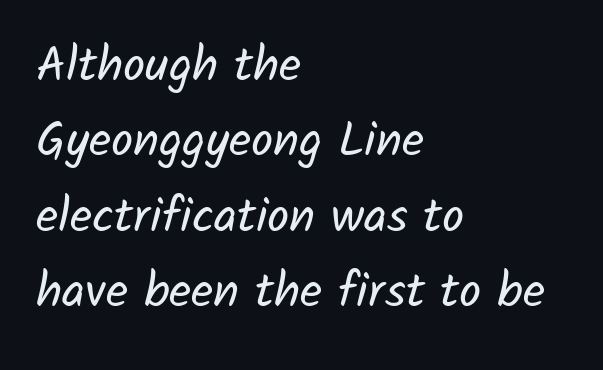
Q: Is the text bold? A: No.
Q: Is the typeface a serif or a sans-serif typeface? A: Sans-serif.
Q: Is the text underlined? A: No.
Q: How is the paragraph aligned? A: Left-aligned.
Q: Is the spacing between letters normal or unusually wide? A: Normal.
Q: Is the spacing between lines tight, normal or loose? A: Normal.
Q: Width (condensed, normal, or wide)? A: Normal.
Q: Stroke contrast? A: Low.
Q: x-height? A: Medium.
Q: Monospaced? A: No.
